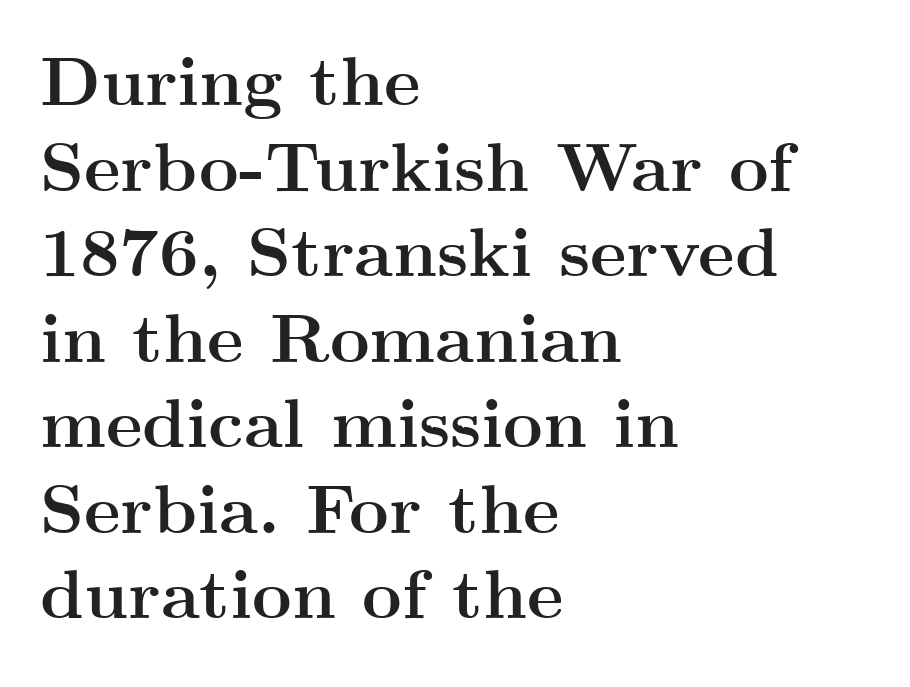
Note the varied advance widths — an 'i' is clearly narrower than an 'm'. Nobody touched the tracking dial on this one. Visually the block forms a straight wall on the left and a jagged coastline on the right. Style check: upright. Stroke terminals: seriffed.
